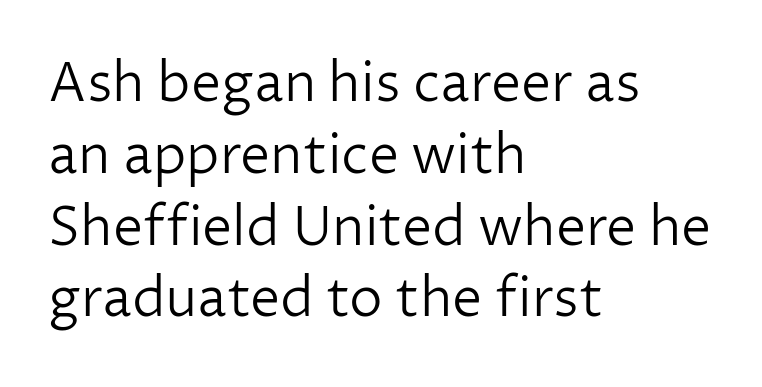
Q: Is the text bold? A: No.
Q: Is the text italic (slanted)? A: No, it is upright.
Q: Is the typeface a serif or a sans-serif typeface? A: Sans-serif.
Q: Is the text underlined? A: No.
Q: How is the paragraph aligned? A: Left-aligned.
Q: Is the spacing between letters normal or unusually wide? A: Normal.
Q: Is the spacing between lines tight, normal or loose? A: Normal.
Q: Width (condensed, normal, or wide)? A: Normal.
Q: Stroke contrast? A: Low.
Q: x-height? A: Medium.
Q: Monospaced? A: No.
